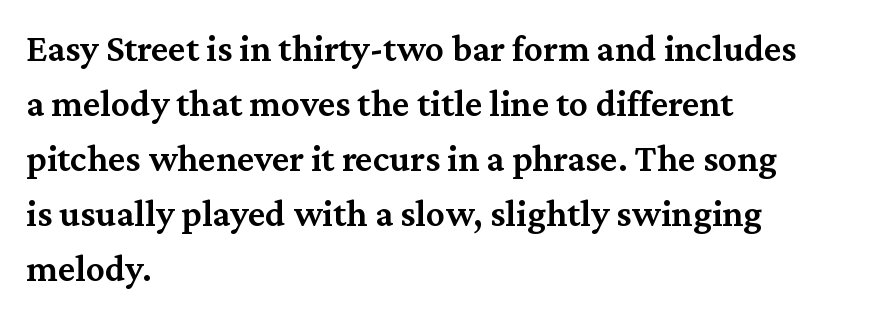
The image shows 38 px semibold serif type, upright; set left-aligned, normal line spacing (1.45x), normal letter spacing, not underlined; medium stroke contrast and a medium x-height.
